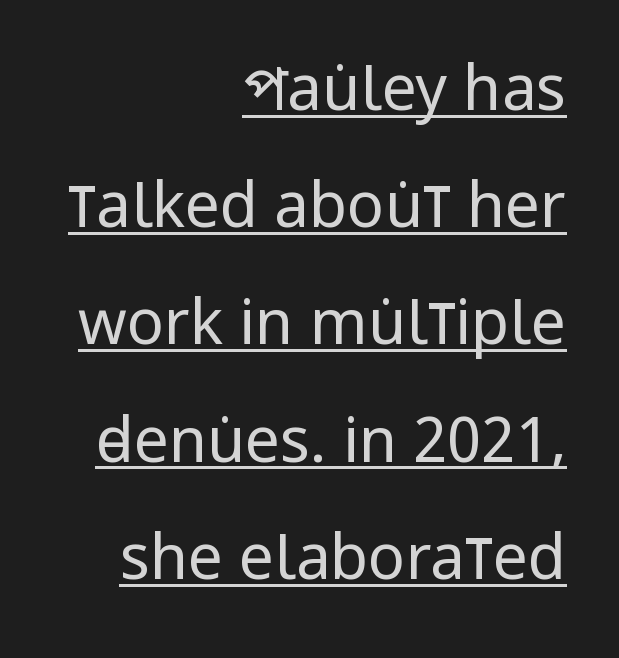
Q: Is the text bold? A: No.
Q: Is the text italic (slanted)? A: No, it is upright.
Q: Is the typeface a serif or a sans-serif typeface? A: Sans-serif.
Q: Is the text underlined? A: Yes.
Q: How is the paragraph aligned? A: Right-aligned.
Q: Is the spacing between letters normal or unusually wide? A: Normal.
Q: Width (condensed, normal, or wide)? A: Condensed.
Q: Stroke contrast? A: Low.
Q: x-height? A: Large.
Q: Monospaced? A: No.
